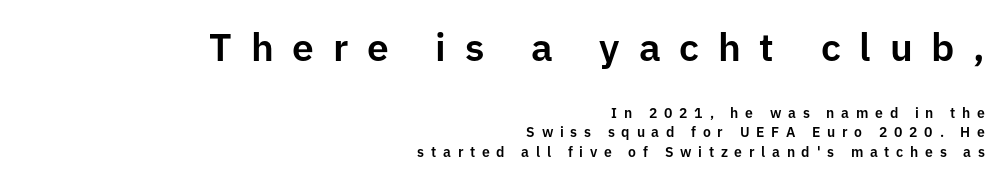
{"serif": "no", "italic": "no", "width": "normal", "stroke_contrast": "low", "x_height": "medium", "monospaced": "no", "underline": "no", "align": "right", "line_spacing": "normal", "line_spacing_ratio": 1.38, "letter_spacing": "wide", "letter_spacing_em": 0.48, "larger_block": "first", "size_ratio": 2.79, "glyph_px": 39}
